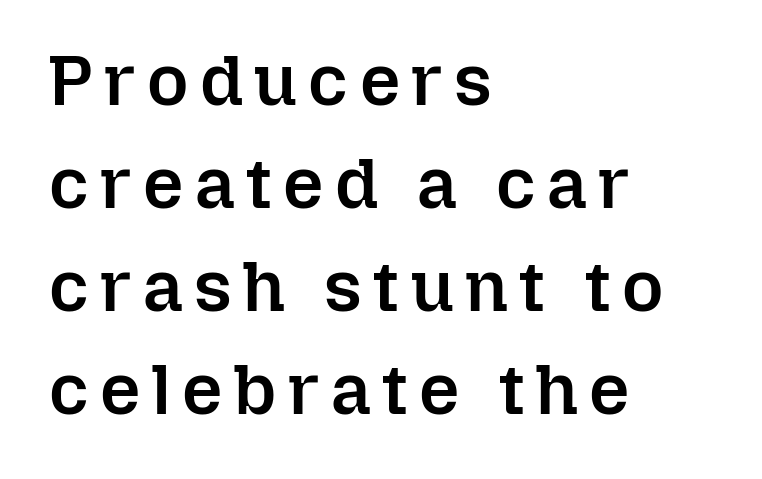
The image shows 71 px semibold type, upright; set left-aligned, normal line spacing (1.45x), not underlined; low stroke contrast and a medium x-height.
